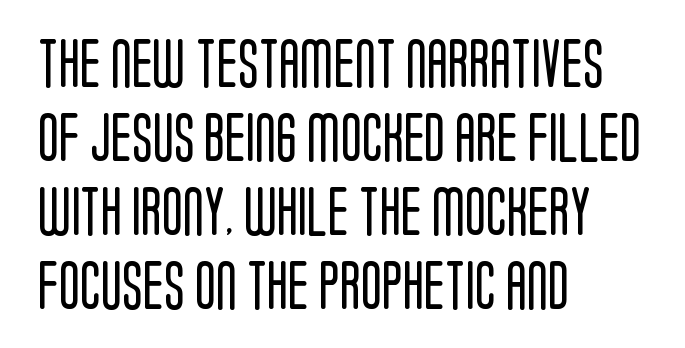
Check under the words: just untouched page. The specimen reads as upright at a glance. Caption: standard tracking, unaltered. The face used here is proportionally spaced, like ordinary book or web type.
